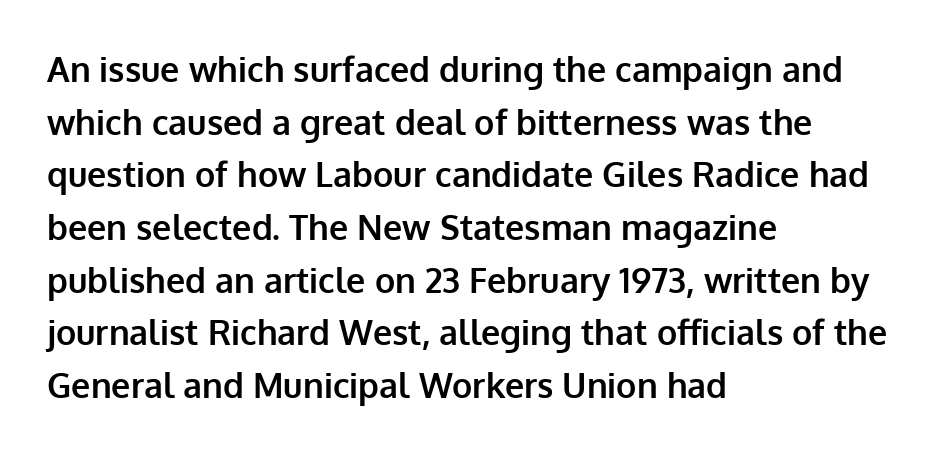
The image shows 34 px bold sans-serif type, upright; set left-aligned, normal line spacing (1.55x), normal letter spacing, not underlined; low stroke contrast and a medium x-height.
